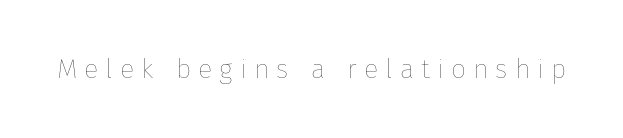
The image shows 27 px text type, upright; set unusually wide letter spacing (+0.26 em), not underlined.
